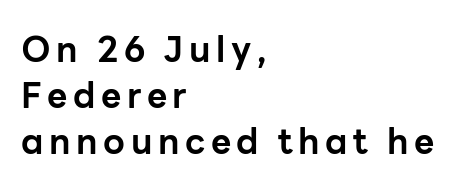
Stroke thickness is high; the sample reads as a true bold. The space directly below the letters is spotless. Upright lettering throughout. The passage shown is typeset with a sans-serif family. If you measured baseline to baseline, you'd find a middling distance.
